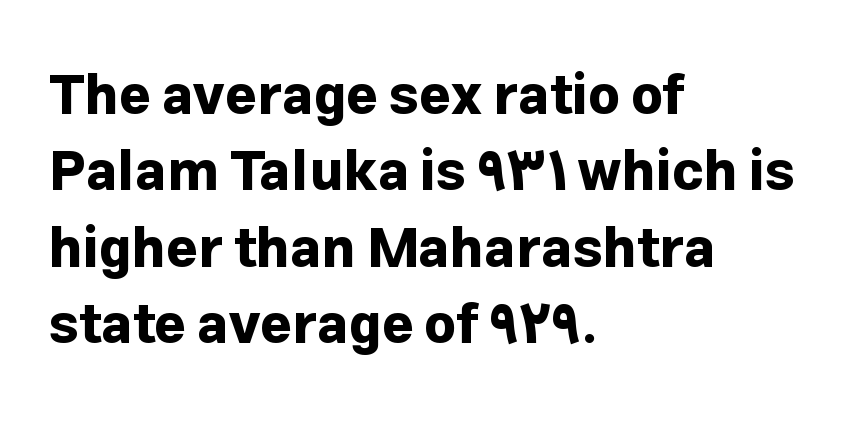
Q: Is the text bold? A: Yes.
Q: Is the text italic (slanted)? A: No, it is upright.
Q: Is the typeface a serif or a sans-serif typeface? A: Sans-serif.
Q: Is the text underlined? A: No.
Q: How is the paragraph aligned? A: Left-aligned.
Q: Is the spacing between letters normal or unusually wide? A: Normal.
Q: Is the spacing between lines tight, normal or loose? A: Normal.
Q: Width (condensed, normal, or wide)? A: Normal.
Q: Stroke contrast? A: Low.
Q: x-height? A: Medium.
Q: Monospaced? A: No.
